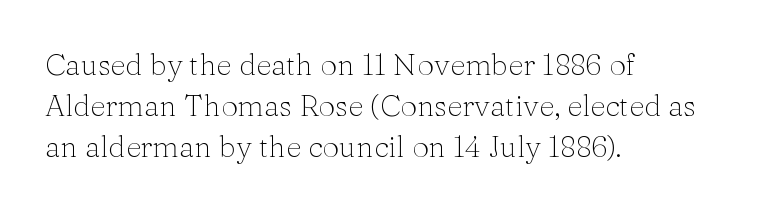
{"serif": "yes", "italic": "no", "bold": "no", "weight": "light", "width": "normal", "stroke_contrast": "medium", "x_height": "medium", "monospaced": "no", "underline": "no", "align": "left", "line_spacing": "normal", "line_spacing_ratio": 1.36, "letter_spacing": "normal", "letter_spacing_em": 0.0, "glyph_px": 30}
